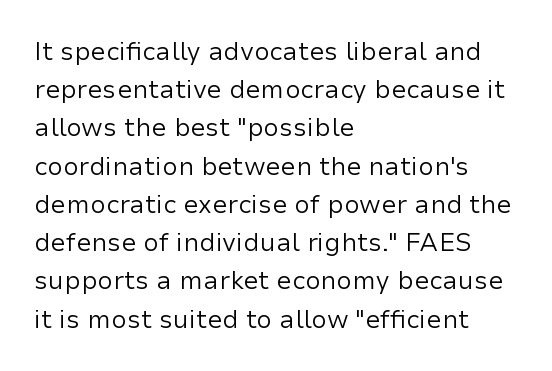
{"italic": "no", "bold": "no", "underline": "no", "align": "left", "line_spacing": "normal", "line_spacing_ratio": 1.53, "letter_spacing": "normal", "letter_spacing_em": 0.0, "glyph_px": 25}
